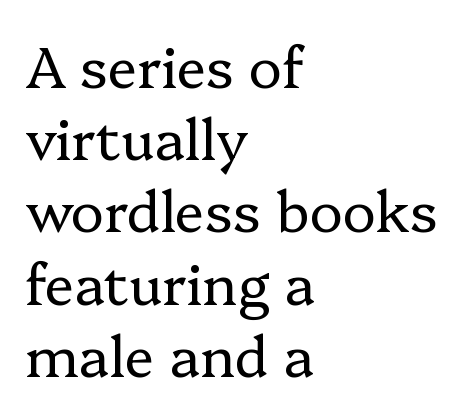
{"serif": "yes", "italic": "no", "bold": "no", "weight": "regular", "width": "normal", "stroke_contrast": "low", "x_height": "medium", "monospaced": "no", "underline": "no", "align": "left", "line_spacing": "normal", "line_spacing_ratio": 1.29, "letter_spacing": "normal", "letter_spacing_em": 0.0, "glyph_px": 56}
